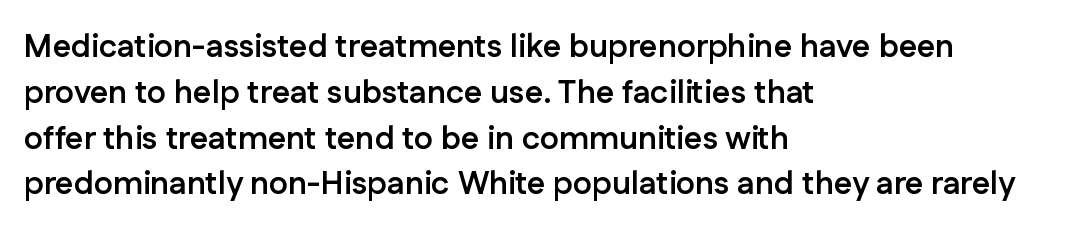
The image shows 32 px semibold sans-serif type, upright; set left-aligned, normal line spacing (1.43x), normal letter spacing, not underlined; low stroke contrast and a medium x-height.
